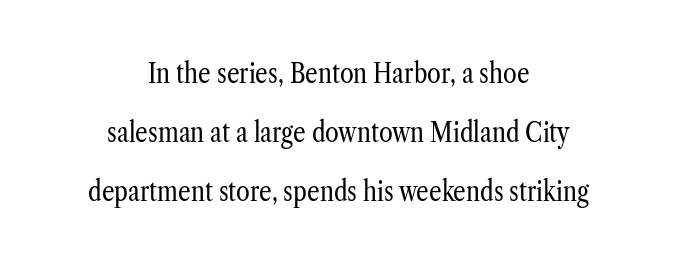
Compared with a typical body face, this is equally light or lighter still. Caption: standard tracking, unaltered. The face used here is proportionally spaced, like ordinary book or web type. The leading is generous, giving the passage an open texture. The text block is weighted toward neither margin, spreading evenly from the middle. A serif font was chosen for this passage.
